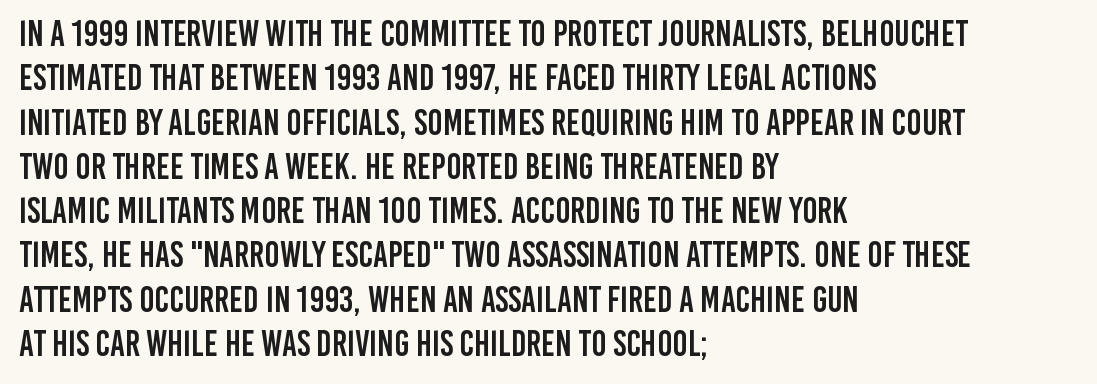
Italic? Not at all — the glyphs are vertical. Spacing between characters is what you'd get straight out of the box. The paragraph shown leans on its left margin. Looks like regular typesetting: each glyph gets only the width it needs. Rule under the text: the space is simply empty. Serifs: no, the terminals of the letterforms are clean.
